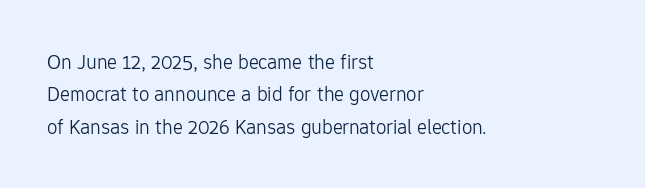
{"italic": "no", "bold": "no", "underline": "no", "align": "left", "line_spacing": "normal", "line_spacing_ratio": 1.54, "letter_spacing": "normal", "letter_spacing_em": 0.0, "glyph_px": 21}
